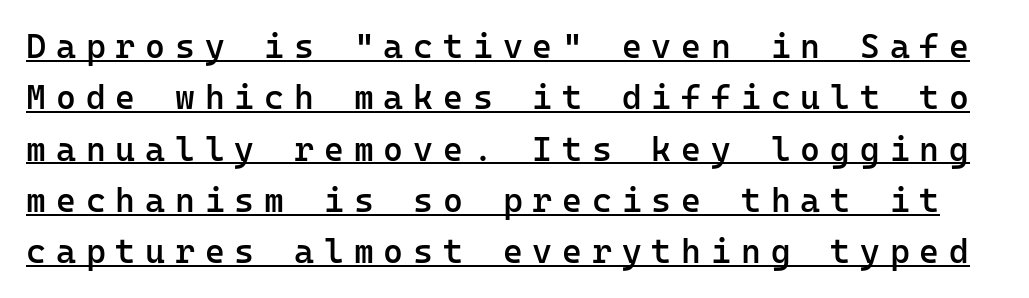
Q: Is the text bold? A: Semi-bold.
Q: Is the text italic (slanted)? A: No, it is upright.
Q: Is the typeface a serif or a sans-serif typeface? A: Sans-serif.
Q: Is the text underlined? A: Yes.
Q: Is the spacing between letters normal or unusually wide? A: Unusually wide.
Q: Is the spacing between lines tight, normal or loose? A: Normal.
Q: Width (condensed, normal, or wide)? A: Normal.
Q: Stroke contrast? A: Low.
Q: x-height? A: Medium.
Q: Monospaced? A: Yes.
